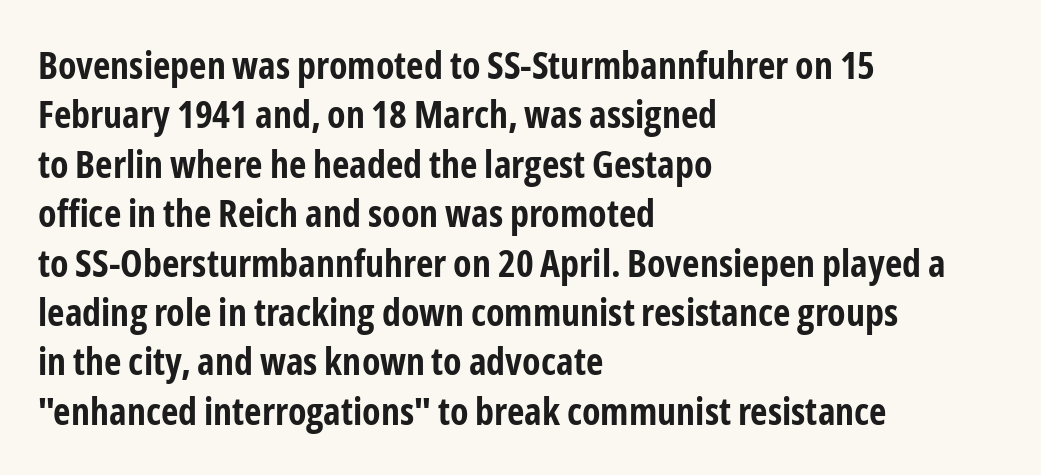
What's the leading like? Ordinary, nothing unusual. This sample uses a sans-serif face. A bare baseline throughout the passage. The passage is arranged the way most books set body copy — flush left.
